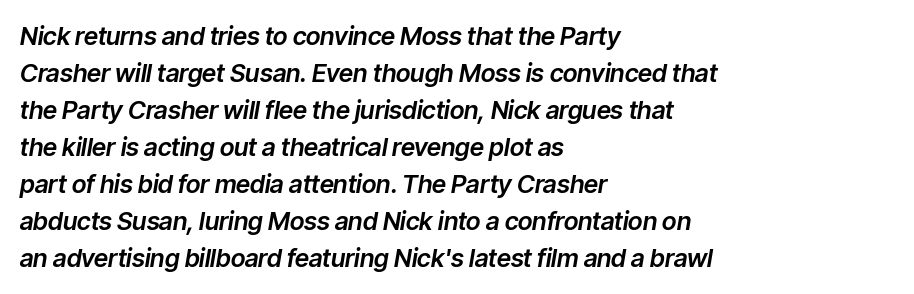
{"italic": "yes", "lean": "right", "slant_degrees": 9, "underline": "no", "align": "left", "line_spacing": "normal", "line_spacing_ratio": 1.48, "letter_spacing": "normal", "letter_spacing_em": 0.0, "glyph_px": 25}
